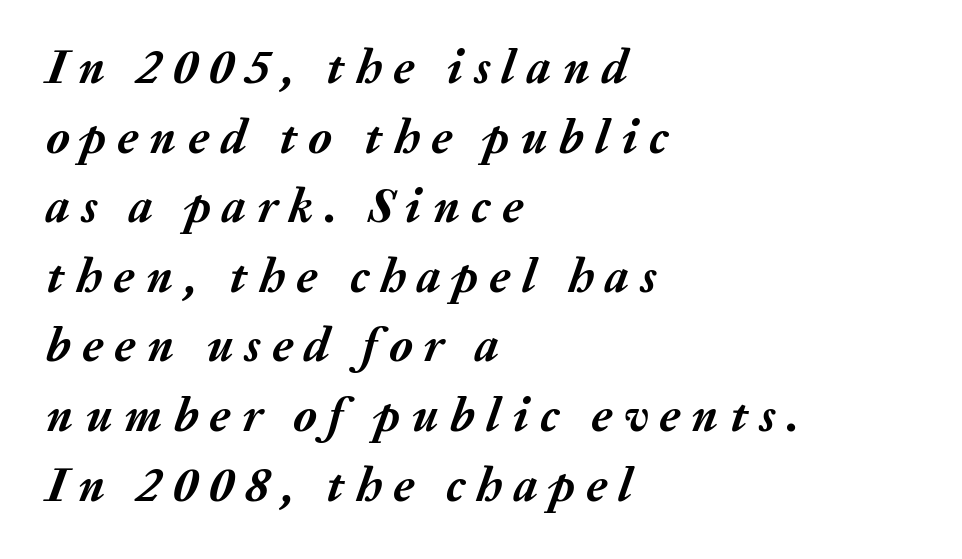
Caption: bold face, heavy strokes. Vertically, the passage feels balanced, rows spaced as you'd expect. The zone under the glyphs is completely vacant. Note the varied advance widths — an 'i' is clearly narrower than an 'm'. The type is letterspaced generously, with wide tracking.
